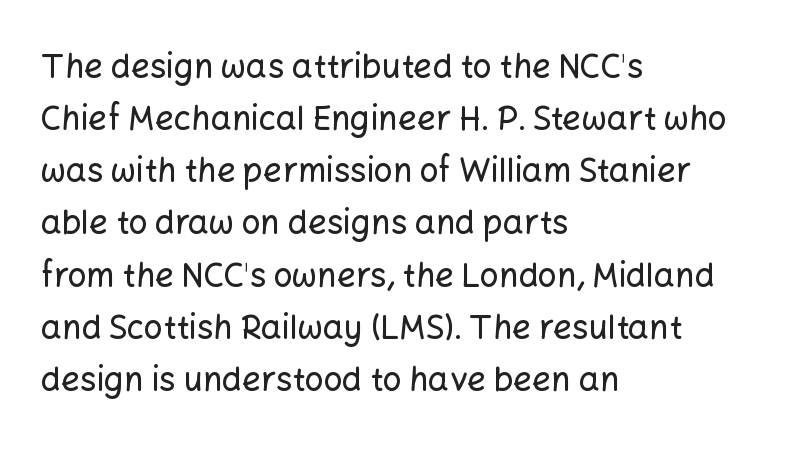
{"serif": "no", "italic": "no", "width": "normal", "stroke_contrast": "low", "x_height": "medium", "monospaced": "no", "underline": "no", "align": "left", "line_spacing": "normal", "line_spacing_ratio": 1.58, "letter_spacing": "normal", "letter_spacing_em": 0.0, "glyph_px": 33}
